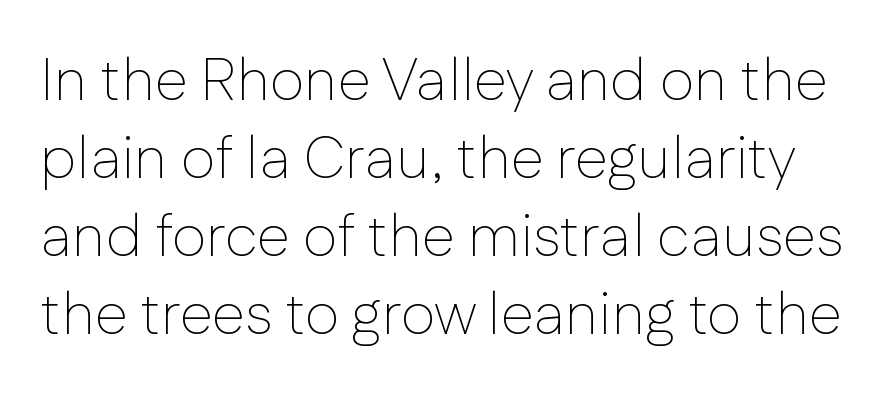
Q: Is the text bold? A: No.
Q: Is the text italic (slanted)? A: No, it is upright.
Q: Is the typeface a serif or a sans-serif typeface? A: Sans-serif.
Q: Is the text underlined? A: No.
Q: Is the spacing between letters normal or unusually wide? A: Normal.
Q: Is the spacing between lines tight, normal or loose? A: Normal.
Q: Width (condensed, normal, or wide)? A: Normal.
Q: Stroke contrast? A: Low.
Q: x-height? A: Medium.
Q: Monospaced? A: No.
